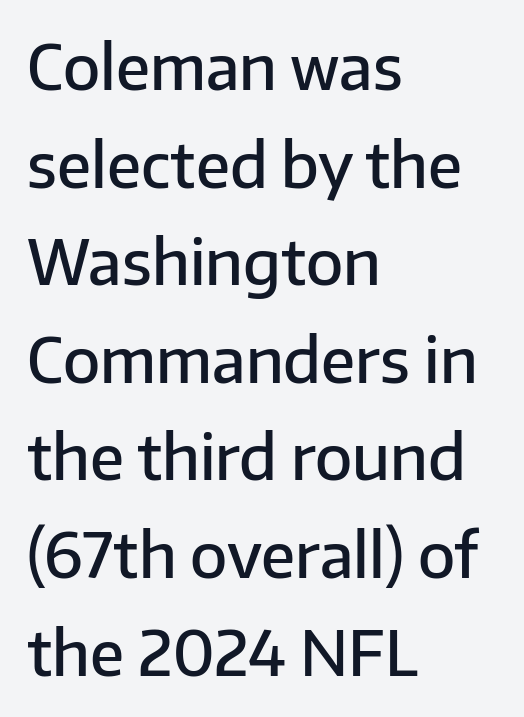
These lines keep a tight, regular rhythm from letter to letter. Is there much room between lines? A standard amount, neither cramped nor airy. Notice how the stems are strictly vertical — no italics here. Has an underline been added? It has not.
